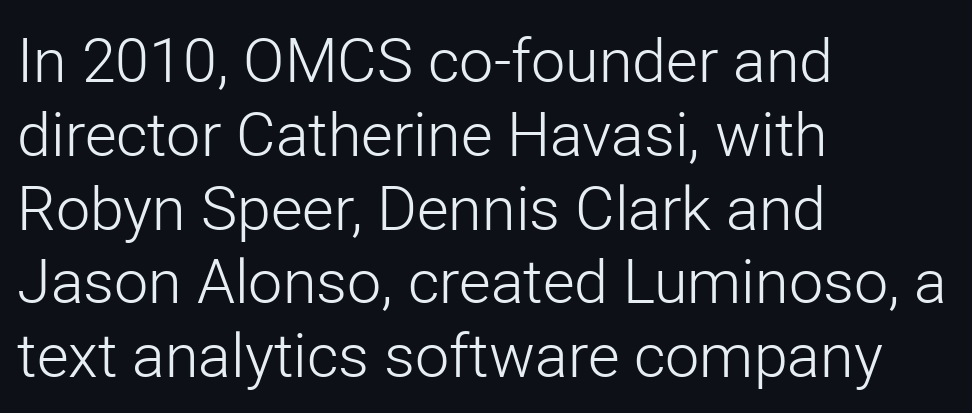
{"serif": "no", "italic": "no", "bold": "no", "weight": "light", "width": "normal", "stroke_contrast": "low", "x_height": "medium", "monospaced": "no", "underline": "no", "align": "left", "line_spacing_ratio": 1.21, "letter_spacing": "normal", "letter_spacing_em": 0.0, "glyph_px": 61}
